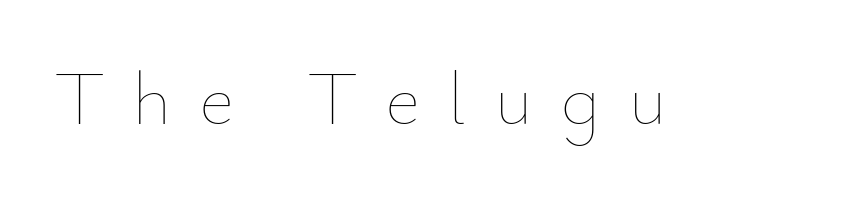
Q: Is the text bold? A: No.
Q: Is the text italic (slanted)? A: No, it is upright.
Q: Is the text underlined? A: No.
Q: Is the spacing between letters normal or unusually wide? A: Unusually wide.
Q: Width (condensed, normal, or wide)? A: Normal.
Q: Stroke contrast? A: Low.
Q: x-height? A: Small.
Q: Monospaced? A: No.
